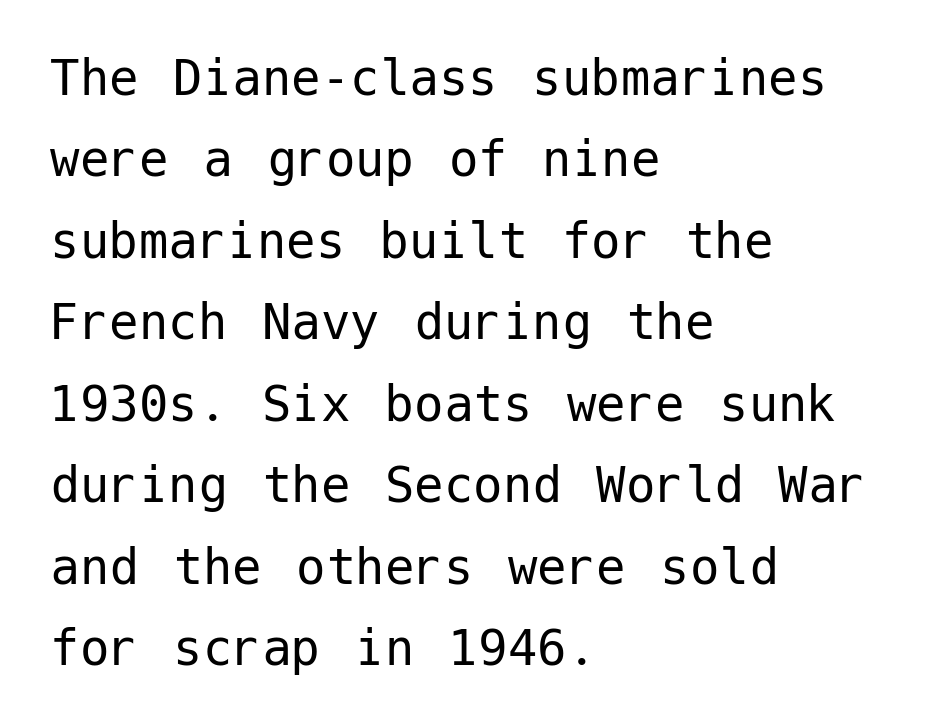
The image shows 59 px regular-weight sans-serif type, upright; set left-aligned, normal line spacing (1.38x), normal letter spacing, not underlined; low stroke contrast and a medium x-height.
